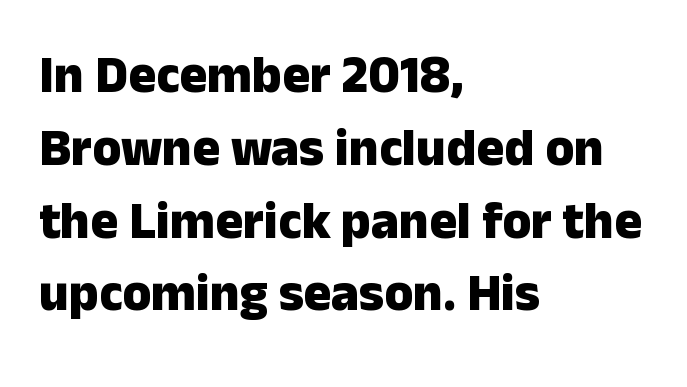
{"serif": "no", "italic": "no", "bold": "yes", "weight": "heavy", "width": "normal", "stroke_contrast": "low", "x_height": "medium", "monospaced": "no", "underline": "no", "align": "left", "line_spacing": "normal", "line_spacing_ratio": 1.4, "letter_spacing": "normal", "letter_spacing_em": 0.0, "glyph_px": 52}
